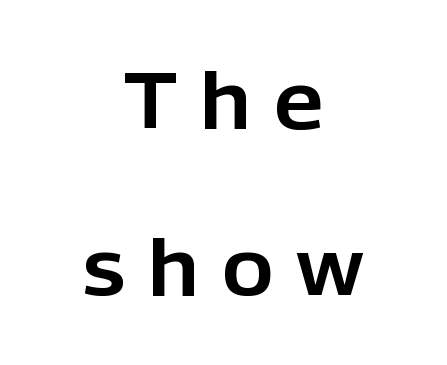
Q: Is the text italic (slanted)? A: No, it is upright.
Q: Is the typeface a serif or a sans-serif typeface? A: Sans-serif.
Q: Is the text underlined? A: No.
Q: How is the paragraph aligned? A: Centered.
Q: Is the spacing between letters normal or unusually wide? A: Unusually wide.
Q: Is the spacing between lines tight, normal or loose? A: Loose.
Q: Width (condensed, normal, or wide)? A: Normal.
Q: Stroke contrast? A: Low.
Q: x-height? A: Medium.
Q: Monospaced? A: No.
